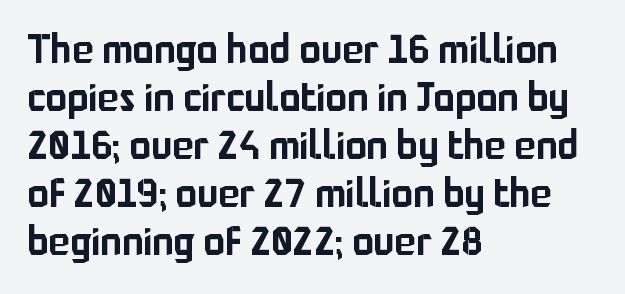
The image shows 40 px sans-serif type, upright; set left-aligned, line spacing 1.2x, normal letter spacing, not underlined; low stroke contrast and a medium x-height.
